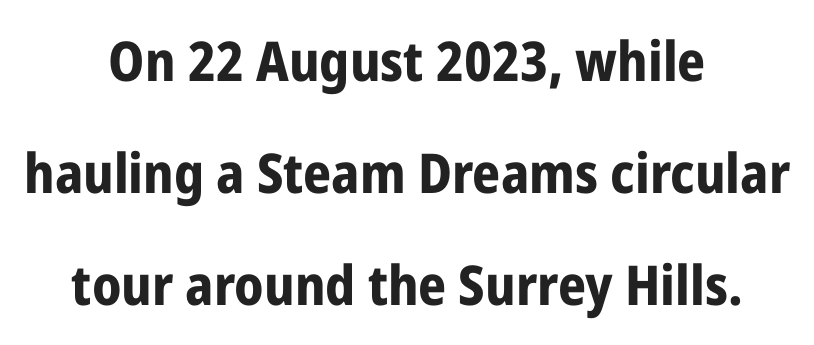
The image shows 55 px bold, condensed sans-serif type, upright; set centered, loose line spacing (2.04x), normal letter spacing, not underlined; low stroke contrast and a medium x-height.
